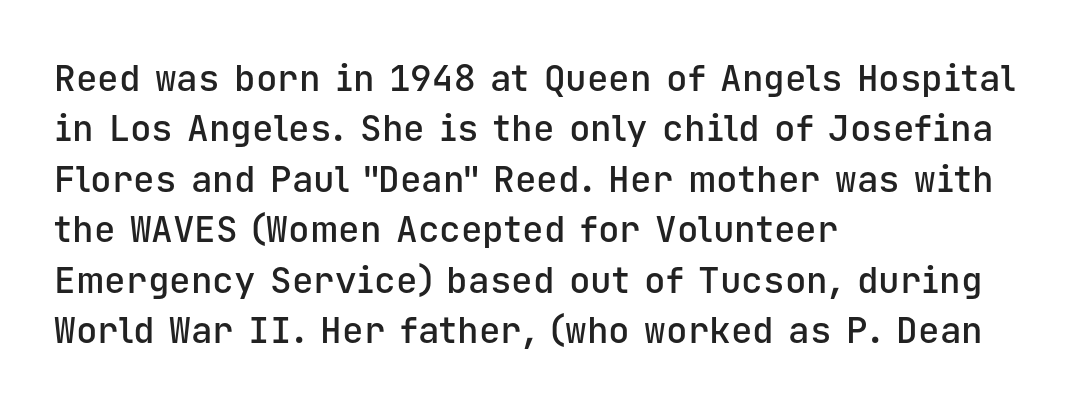
Check the space under the baseline: it is left empty. The rendering uses typewriter-style spacing with identical character cells. Whoever set this chose a conventional vertical rhythm. This rendering uses left alignment, leaving the right contour irregular.
